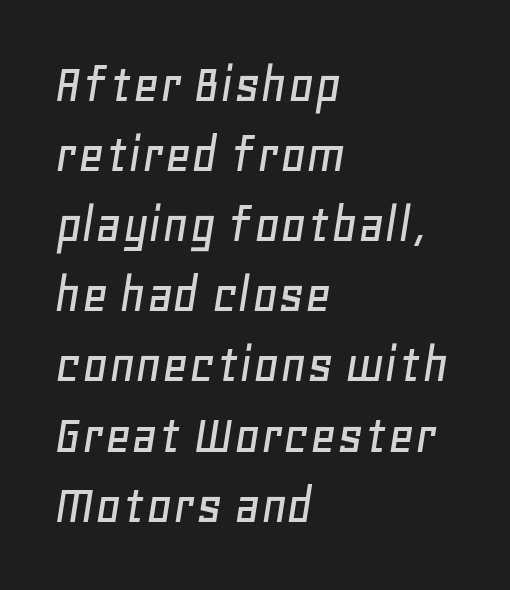
Nobody drew a line under any word here. Honestly, the letter spacing is just normal — you wouldn't notice it. Style check: oblique. Which margin do the lines hug? The left one — the right edge is uneven. Proportional: the letters do not fall into vertical columns.
